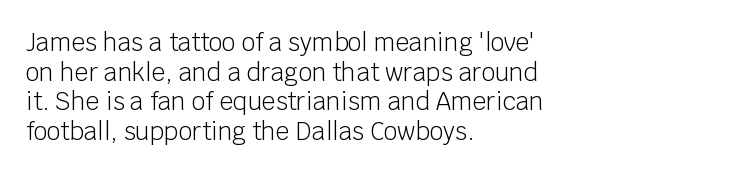
Q: Is the text bold? A: No.
Q: Is the text italic (slanted)? A: No, it is upright.
Q: Is the text underlined? A: No.
Q: How is the paragraph aligned? A: Left-aligned.
Q: Is the spacing between letters normal or unusually wide? A: Normal.
